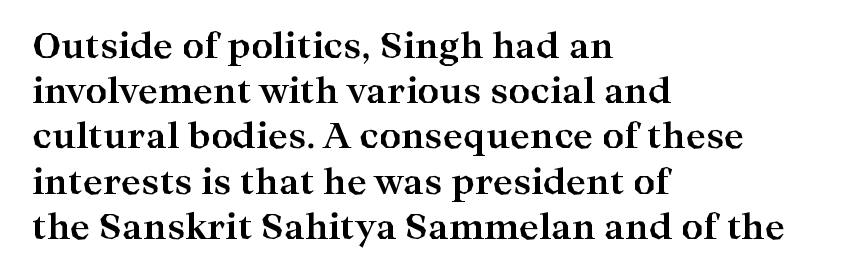
Is the block centered? No — it sits flush against the left margin. Thick stems and heavy bowls — unmistakably bold. Quick note: not italic, upright. Note: serifs present on the glyphs. Looks like regular typesetting: each glyph gets only the width it needs. If you measured baseline to baseline, you'd find a middling distance.
